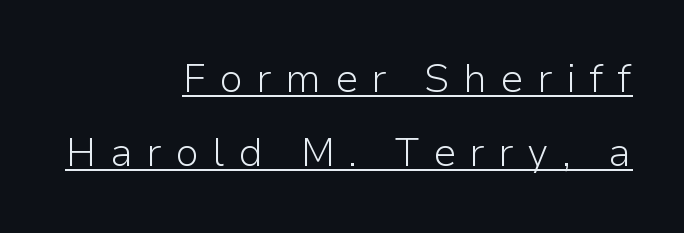
The image shows 39 px light sans-serif type, upright; set right-aligned, loose line spacing (1.9x), unusually wide letter spacing (+0.34 em), underlined; low stroke contrast and a medium x-height.
